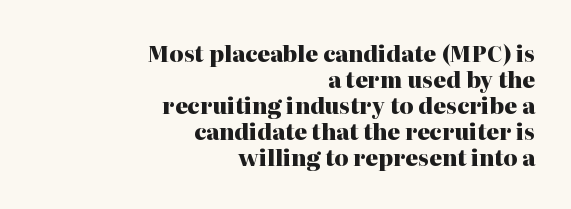
{"italic": "no", "bold": "yes", "underline": "no", "align": "right", "line_spacing_ratio": 1.18, "letter_spacing": "normal", "letter_spacing_em": 0.0, "glyph_px": 22}
